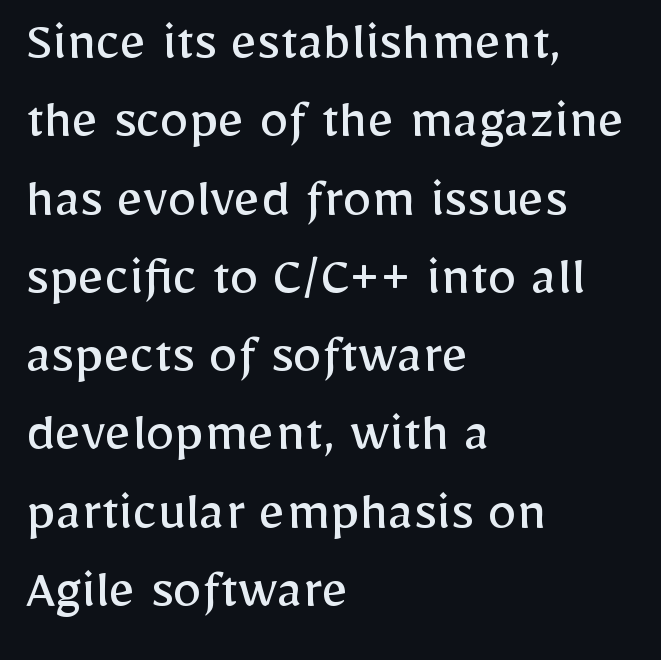
Q: Is the text bold? A: No.
Q: Is the text italic (slanted)? A: No, it is upright.
Q: Is the typeface a serif or a sans-serif typeface? A: Sans-serif.
Q: Is the text underlined? A: No.
Q: How is the paragraph aligned? A: Left-aligned.
Q: Is the spacing between letters normal or unusually wide? A: Normal.
Q: Is the spacing between lines tight, normal or loose? A: Normal.
Q: Width (condensed, normal, or wide)? A: Normal.
Q: Stroke contrast? A: Low.
Q: x-height? A: Medium.
Q: Monospaced? A: No.
